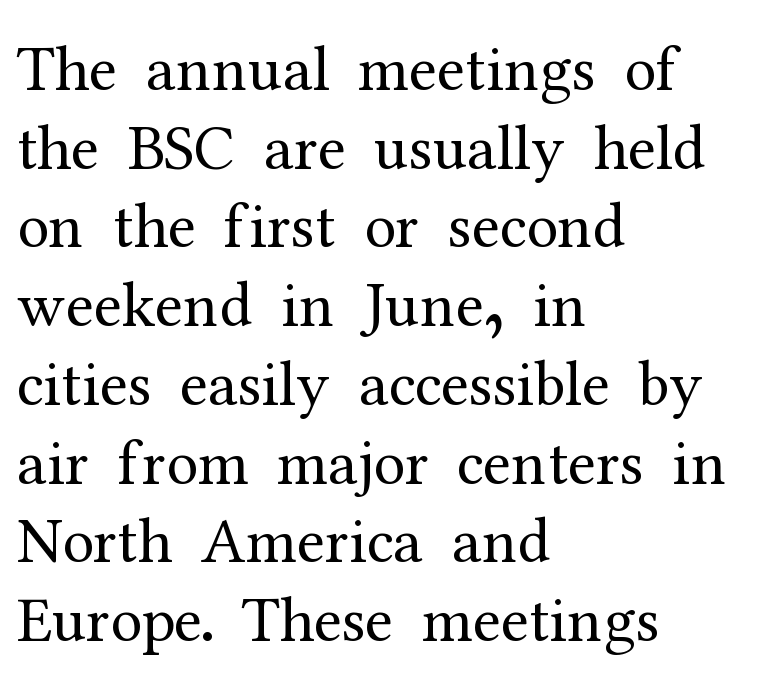
The image shows 64 px regular-weight serif type, upright; set left-aligned, line spacing 1.23x, normal letter spacing, not underlined; medium stroke contrast and a medium x-height.
